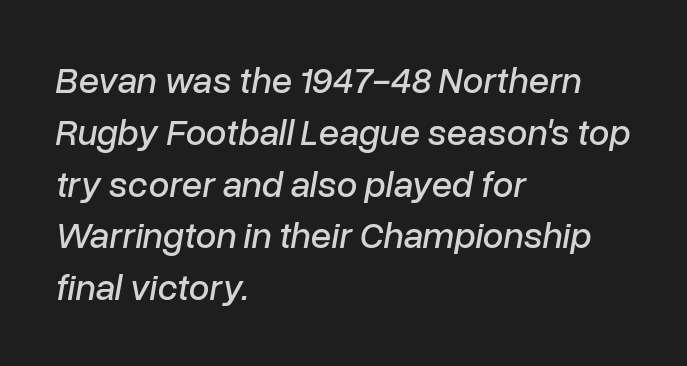
Q: Is the text italic (slanted)? A: Yes, it leans right by about 10 degrees.
Q: Is the text underlined? A: No.
Q: How is the paragraph aligned? A: Left-aligned.
Q: Is the spacing between letters normal or unusually wide? A: Normal.
Q: Is the spacing between lines tight, normal or loose? A: Normal.
Q: Width (condensed, normal, or wide)? A: Normal.
Q: Stroke contrast? A: Low.
Q: x-height? A: Medium.
Q: Monospaced? A: No.
